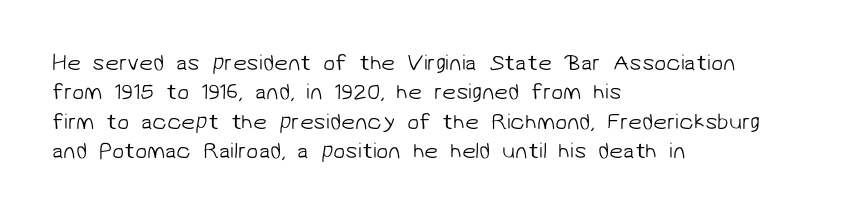
{"bold": "no", "underline": "no", "align": "left", "line_spacing": "normal", "line_spacing_ratio": 1.34, "letter_spacing": "normal", "letter_spacing_em": 0.0, "glyph_px": 22}
